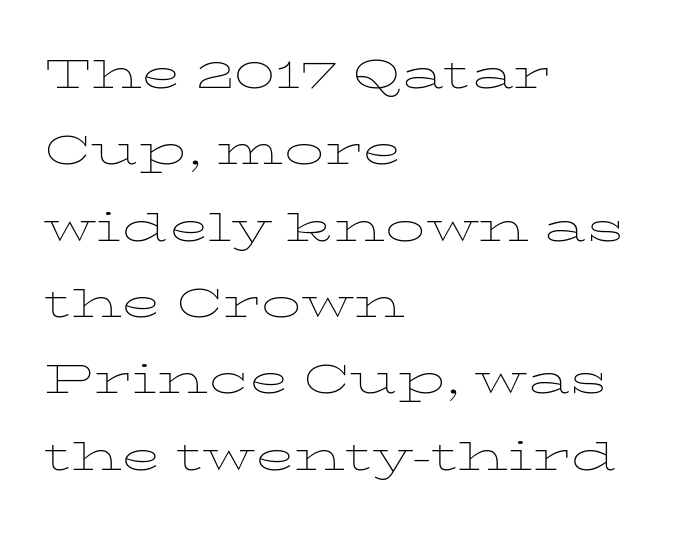
Q: Is the text bold? A: No.
Q: Is the text italic (slanted)? A: No, it is upright.
Q: Is the text underlined? A: No.
Q: How is the paragraph aligned? A: Left-aligned.
Q: Is the spacing between letters normal or unusually wide? A: Normal.
Q: Is the spacing between lines tight, normal or loose? A: Normal.
Q: Width (condensed, normal, or wide)? A: Wide.
Q: Stroke contrast? A: Low.
Q: x-height? A: Medium.
Q: Monospaced? A: No.
